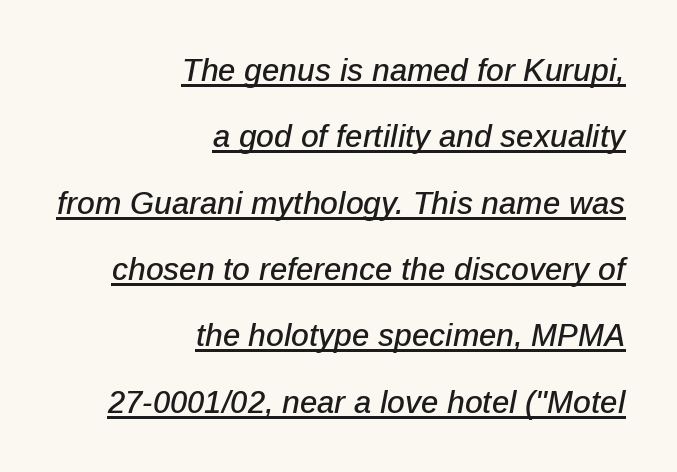
Q: Is the text italic (slanted)? A: Yes, it leans right by about 12 degrees.
Q: Is the text underlined? A: Yes.
Q: How is the paragraph aligned? A: Right-aligned.
Q: Is the spacing between letters normal or unusually wide? A: Normal.
Q: Is the spacing between lines tight, normal or loose? A: Loose.
Q: Width (condensed, normal, or wide)? A: Normal.
Q: Stroke contrast? A: Low.
Q: x-height? A: Medium.
Q: Monospaced? A: No.
